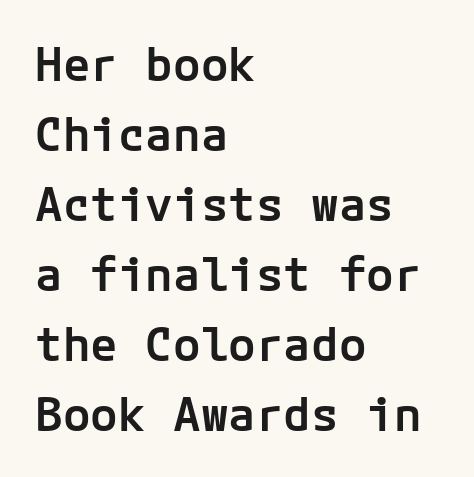
Q: Is the text bold? A: Semi-bold.
Q: Is the text italic (slanted)? A: No, it is upright.
Q: Is the typeface a serif or a sans-serif typeface? A: Sans-serif.
Q: Is the text underlined? A: No.
Q: How is the paragraph aligned? A: Left-aligned.
Q: Is the spacing between letters normal or unusually wide? A: Normal.
Q: Is the spacing between lines tight, normal or loose? A: Normal.
Q: Width (condensed, normal, or wide)? A: Normal.
Q: Stroke contrast? A: Low.
Q: x-height? A: Medium.
